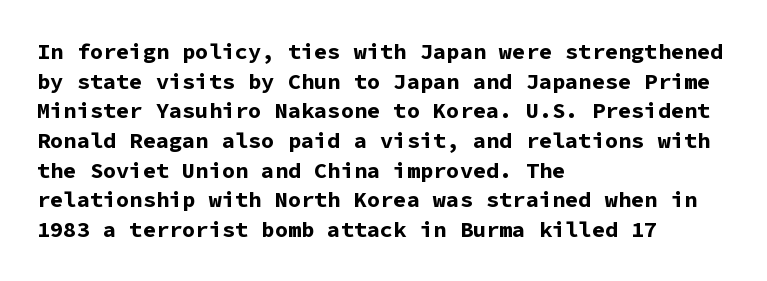
The image shows 22 px bold type, upright; set left-aligned, normal line spacing (1.35x), normal letter spacing, not underlined.
